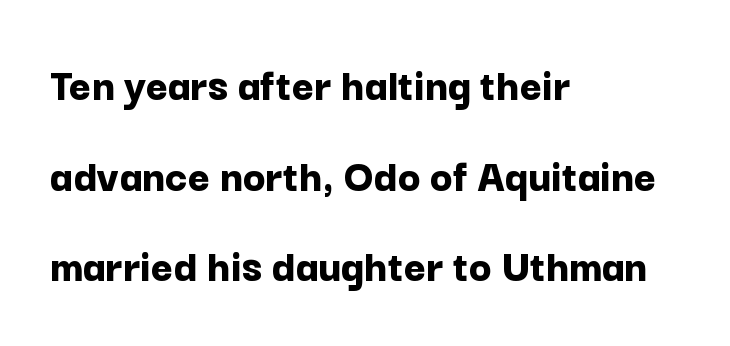
{"serif": "no", "italic": "no", "bold": "yes", "weight": "bold", "width": "normal", "stroke_contrast": "low", "x_height": "medium", "monospaced": "no", "underline": "no", "align": "left", "line_spacing": "loose", "line_spacing_ratio": 1.93, "letter_spacing": "normal", "letter_spacing_em": 0.0, "glyph_px": 47}
